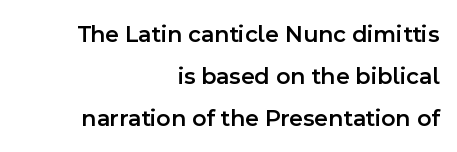
Q: Is the text bold? A: Semi-bold.
Q: Is the text italic (slanted)? A: No, it is upright.
Q: Is the text underlined? A: No.
Q: How is the paragraph aligned? A: Right-aligned.
Q: Is the spacing between letters normal or unusually wide? A: Normal.
